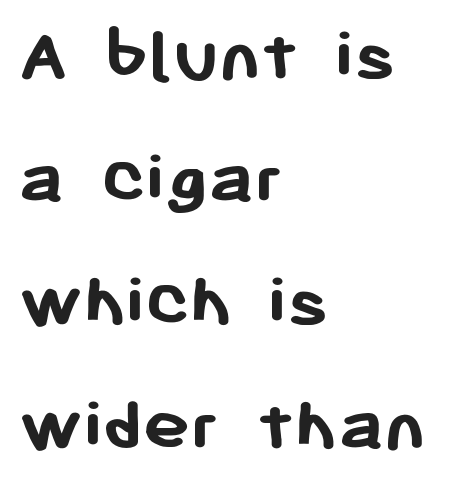
Note the varied advance widths — an 'i' is clearly narrower than an 'm'. The leading is moderate, giving the passage an even texture. Line beginnings align vertically; line endings do not. The characters look thick and weighty, a clear bold. Is this a sans? Yes — the strokes have no serifs.
